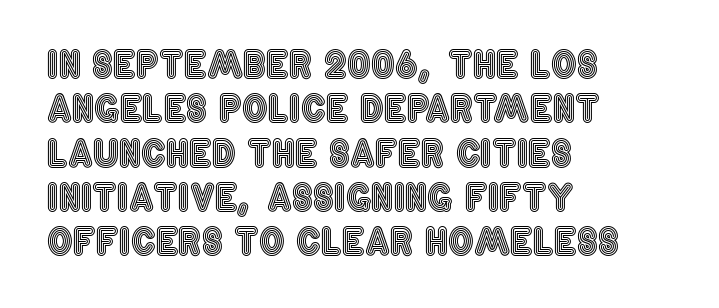
The image shows 36 px condensed type, upright; set left-aligned, line spacing 1.23x, normal letter spacing, not underlined; a large x-height.
